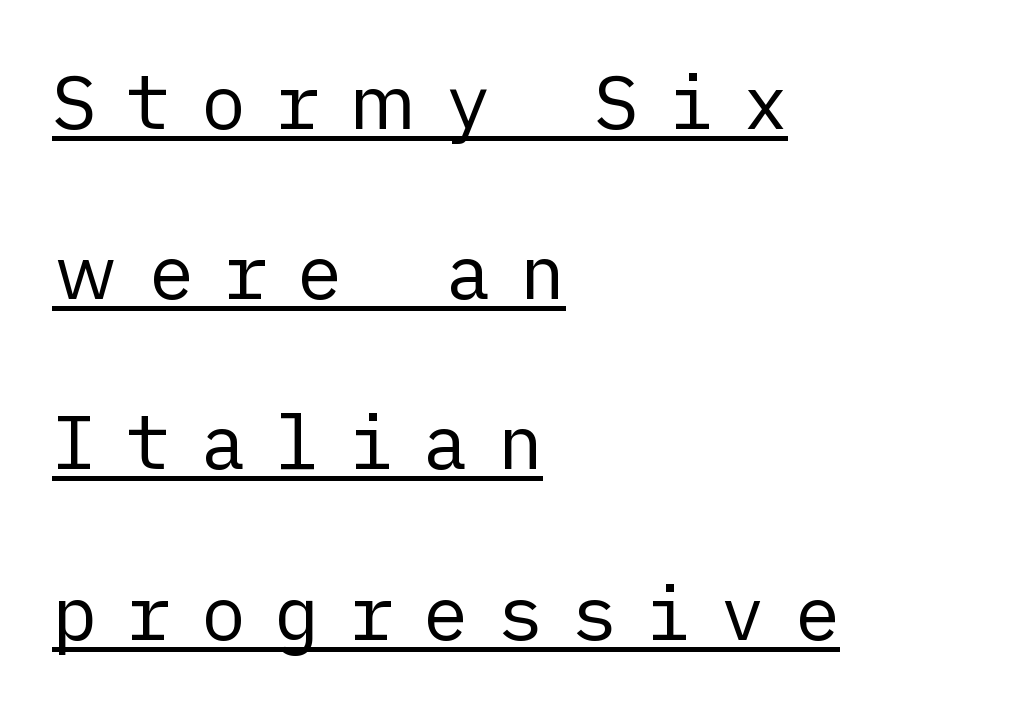
The image shows 75 px regular-weight sans-serif type, upright; set left-aligned, loose line spacing (2.27x), unusually wide letter spacing (+0.39 em), underlined; low stroke contrast and a medium x-height.
